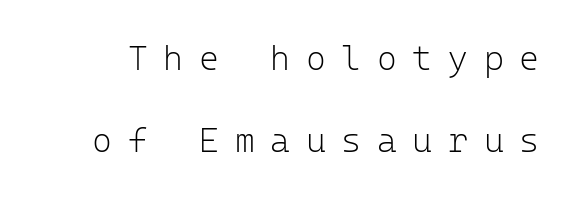
Do the characters align in a grid? Yes, the font is monospaced. Quick note: interline space is abundant. The characters are drawn with everyday or finer stroke widths. Check under the words: just untouched page. The lettering stays uniformly vertical, giving the passage a roman look.
